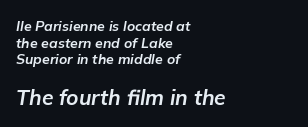
Notice how the stems are inclined rather than vertical — that's the hallmark of italics. Plenty of ink on the page — the face is bold. The horizontal fit of the characters is conventional and even. Leftover space on each line is placed entirely after the last word. The specimen omits any rule beneath the text block's lines. This layout puts the modest block above and the oversized block below.
